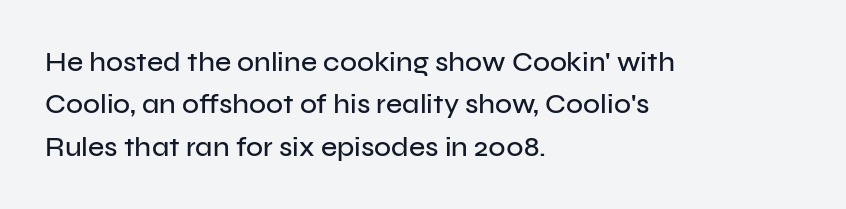
Q: Is the text italic (slanted)? A: No, it is upright.
Q: Is the typeface a serif or a sans-serif typeface? A: Sans-serif.
Q: Is the text underlined? A: No.
Q: How is the paragraph aligned? A: Left-aligned.
Q: Is the spacing between letters normal or unusually wide? A: Normal.
Q: Is the spacing between lines tight, normal or loose? A: Normal.
Q: Width (condensed, normal, or wide)? A: Normal.
Q: Stroke contrast? A: Low.
Q: x-height? A: Medium.
Q: Monospaced? A: No.
